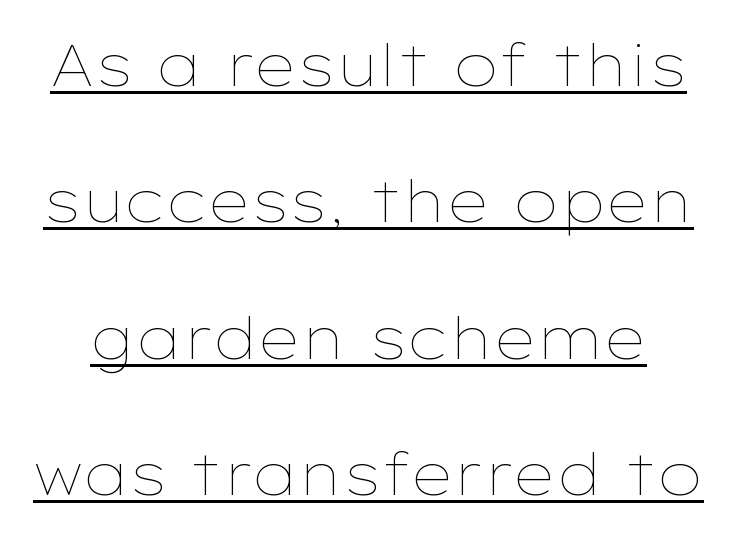
The image shows 58 px thin, wide type, upright; set loose line spacing (2.35x), normal letter spacing, underlined; low stroke contrast and a medium x-height.
